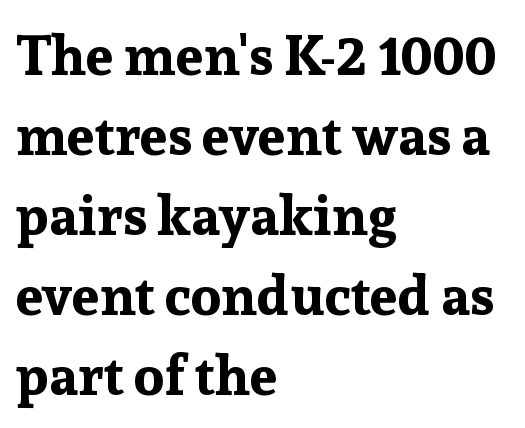
{"serif": "yes", "italic": "no", "bold": "yes", "weight": "bold", "width": "normal", "stroke_contrast": "low", "x_height": "medium", "monospaced": "no", "underline": "no", "align": "left", "line_spacing": "normal", "line_spacing_ratio": 1.43, "letter_spacing": "normal", "letter_spacing_em": 0.0, "glyph_px": 56}
